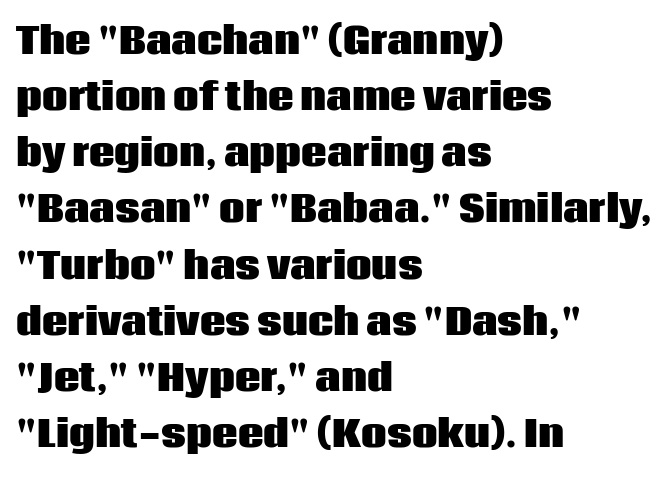
The image shows 36 px heavy sans-serif type, upright; set left-aligned, normal line spacing (1.56x), normal letter spacing, not underlined; low stroke contrast and a large x-height.
